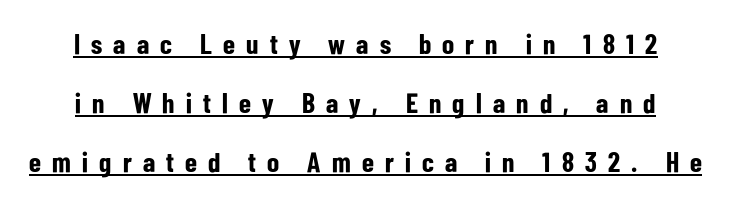
The typography opts for an upright posture over an oblique one. A typesetter would call this proportional, since set widths differ per character. A continuous stroke trails under the words, as in a hyperlink. A dark, heavy texture on the line: the type is bold. Whoever set this chose breathing room over compactness in the vertical rhythm.
